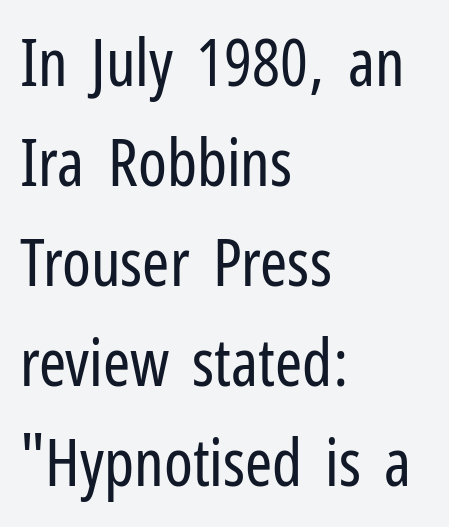
{"serif": "no", "italic": "no", "bold": "no", "weight": "regular", "width": "condensed", "stroke_contrast": "low", "x_height": "medium", "monospaced": "no", "underline": "no", "align": "left", "line_spacing": "normal", "line_spacing_ratio": 1.54, "letter_spacing": "normal", "letter_spacing_em": 0.0, "glyph_px": 65}
